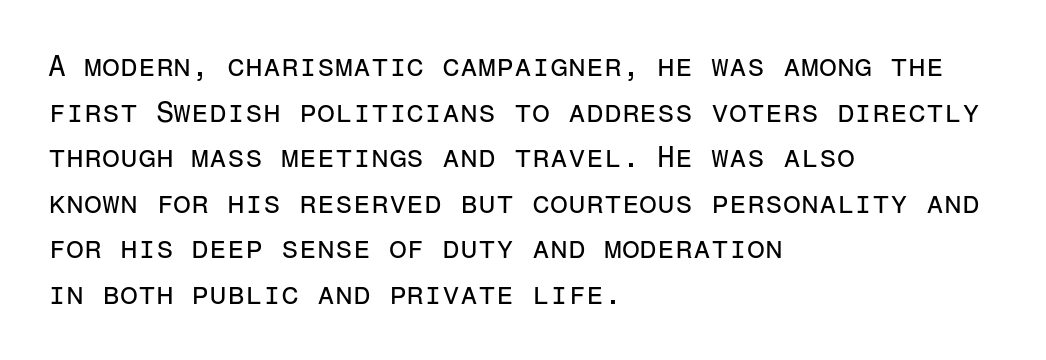
{"serif": "no", "italic": "no", "bold": "no", "weight": "regular", "width": "normal", "stroke_contrast": "low", "x_height": "medium", "monospaced": "yes", "underline": "no", "align": "left", "line_spacing": "normal", "line_spacing_ratio": 1.57, "letter_spacing": "normal", "letter_spacing_em": 0.0, "glyph_px": 29}
